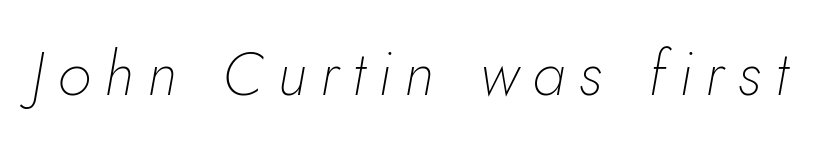
Q: Is the text bold? A: No.
Q: Is the text italic (slanted)? A: Yes, it leans right by about 10 degrees.
Q: Is the text underlined? A: No.
Q: Is the spacing between letters normal or unusually wide? A: Unusually wide.
Q: Width (condensed, normal, or wide)? A: Normal.
Q: Stroke contrast? A: Low.
Q: x-height? A: Small.
Q: Monospaced? A: No.
